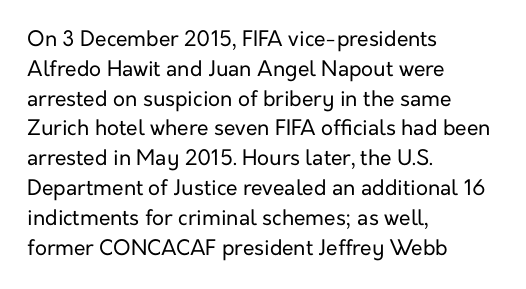
The image shows 21 px text type, upright; set left-aligned, normal line spacing (1.42x), normal letter spacing, not underlined.
